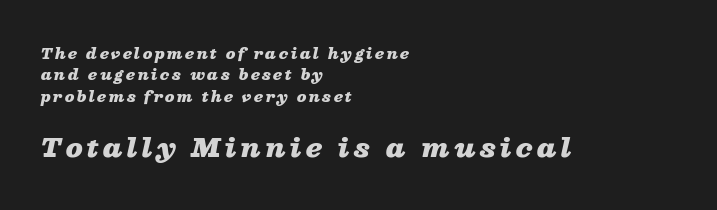
Q: Is the text bold? A: Yes.
Q: Is the text italic (slanted)? A: Yes, it leans right by about 13 degrees.
Q: Is the text underlined? A: No.
Q: How is the paragraph aligned? A: Left-aligned.
Q: Is the spacing between lines tight, normal or loose? A: Normal.
Q: Which block of text is set in a larger size, the first (top) or the second (bottom)? A: The second (bottom) one.
